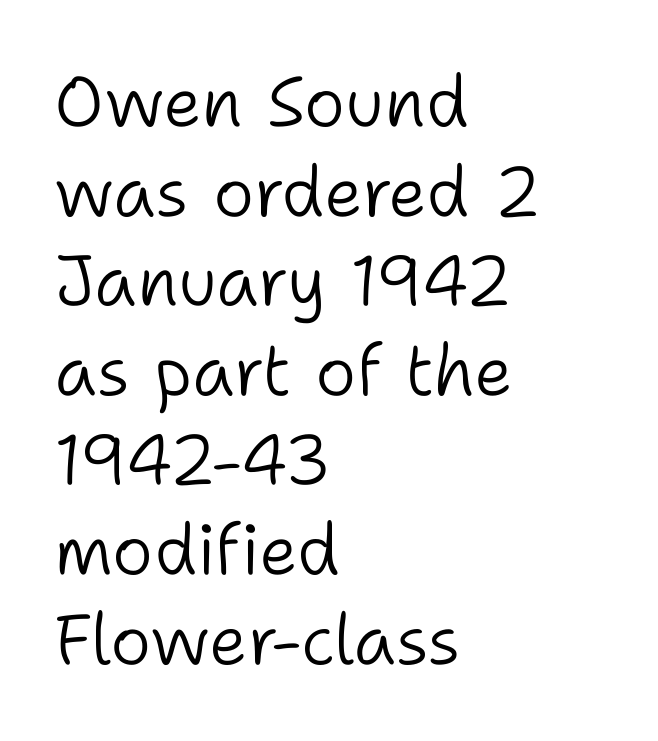
The image shows 70 px light sans-serif type, upright; set left-aligned, normal line spacing (1.28x), normal letter spacing, not underlined; low stroke contrast and a medium x-height.
